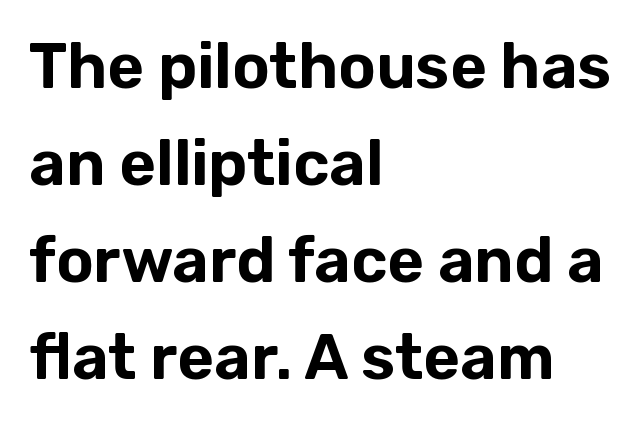
{"serif": "no", "italic": "no", "width": "normal", "stroke_contrast": "low", "x_height": "medium", "monospaced": "no", "underline": "no", "align": "left", "line_spacing": "normal", "line_spacing_ratio": 1.54, "letter_spacing": "normal", "letter_spacing_em": 0.0, "glyph_px": 63}
